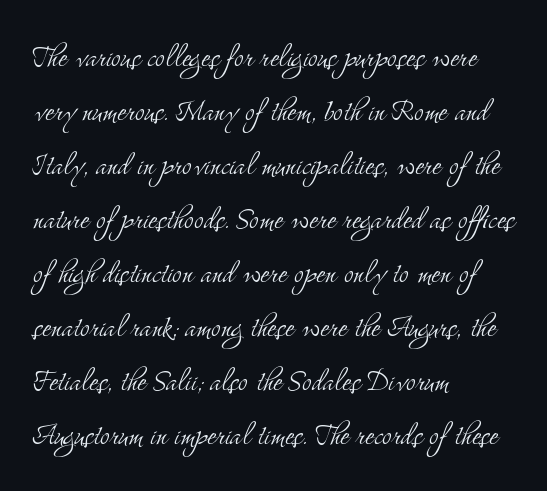
The image shows 37 px light, condensed serif type; set left-aligned, normal line spacing (1.46x), normal letter spacing, not underlined; medium stroke contrast and a small x-height.
